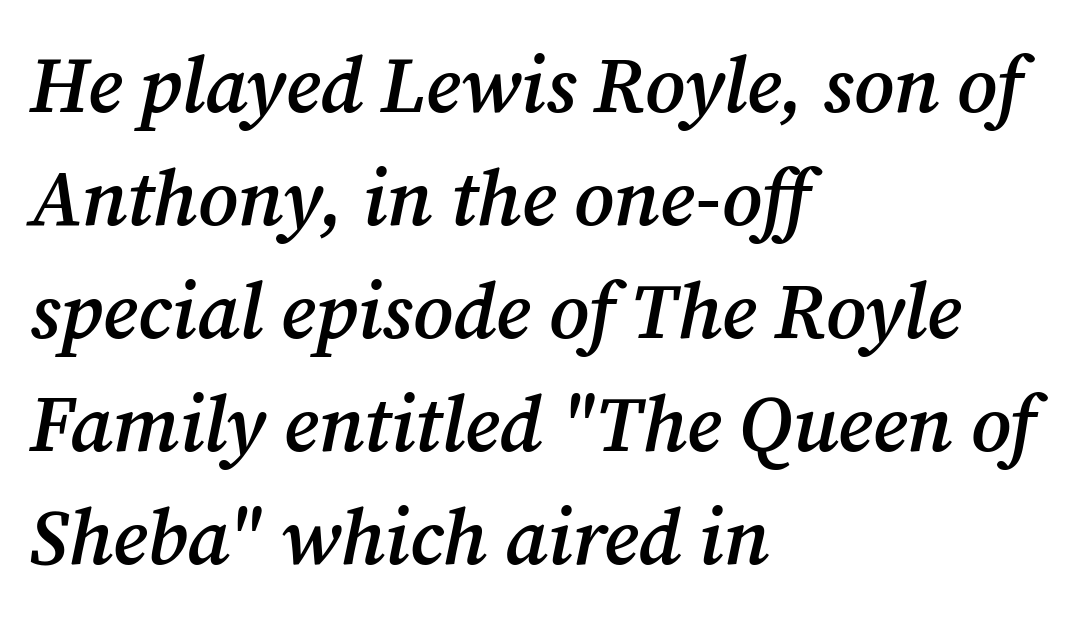
Left-aligned paragraph, ragged on the right. Unlike a clean sans, this face finishes its strokes with serifs. Firm but not heavy-handed strokes: this text is semibold. A normal amount of white space separates one row of letters from the next.
